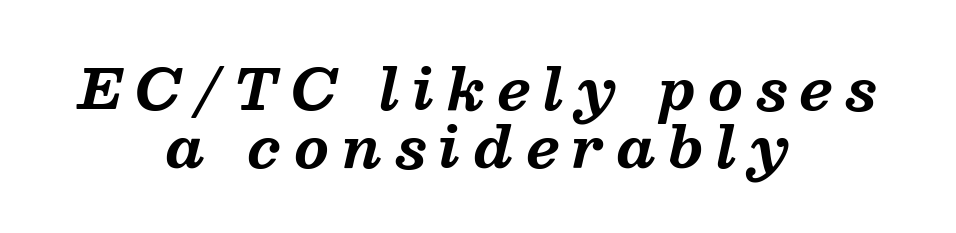
You could not count columns in this text — the font is proportionally spaced. Leading: reduced. Teacher's note: observe the equal gaps on both sides — that is centered alignment. What kind of face is this? One with serifs.
